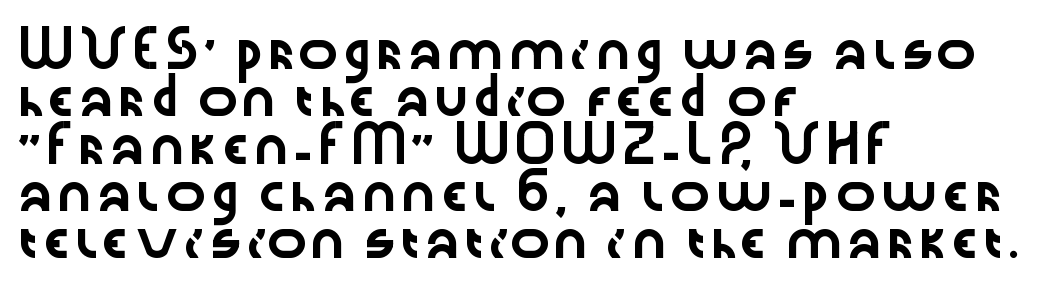
Q: Is the text italic (slanted)? A: No, it is upright.
Q: Is the typeface a serif or a sans-serif typeface? A: Sans-serif.
Q: Is the text underlined? A: No.
Q: How is the paragraph aligned? A: Left-aligned.
Q: Is the spacing between letters normal or unusually wide? A: Normal.
Q: Is the spacing between lines tight, normal or loose? A: Normal.
Q: Width (condensed, normal, or wide)? A: Wide.
Q: Stroke contrast? A: Low.
Q: x-height? A: Medium.
Q: Monospaced? A: No.
